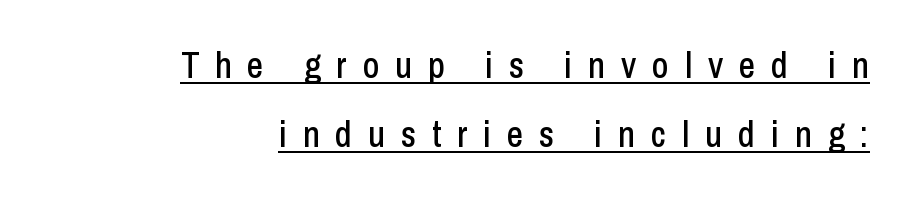
{"serif": "no", "italic": "no", "width": "condensed", "stroke_contrast": "low", "x_height": "medium", "monospaced": "no", "underline": "yes", "align": "right", "line_spacing": "loose", "line_spacing_ratio": 1.91, "letter_spacing": "wide", "letter_spacing_em": 0.44, "glyph_px": 36}
